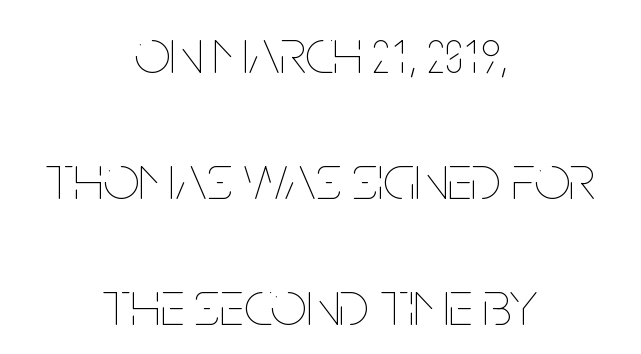
Q: Is the text bold? A: No.
Q: Is the text italic (slanted)? A: No, it is upright.
Q: Is the text underlined? A: No.
Q: How is the paragraph aligned? A: Centered.
Q: Is the spacing between letters normal or unusually wide? A: Normal.
Q: Is the spacing between lines tight, normal or loose? A: Loose.
Q: Width (condensed, normal, or wide)? A: Condensed.
Q: Stroke contrast? A: Low.
Q: x-height? A: Large.
Q: Monospaced? A: No.
